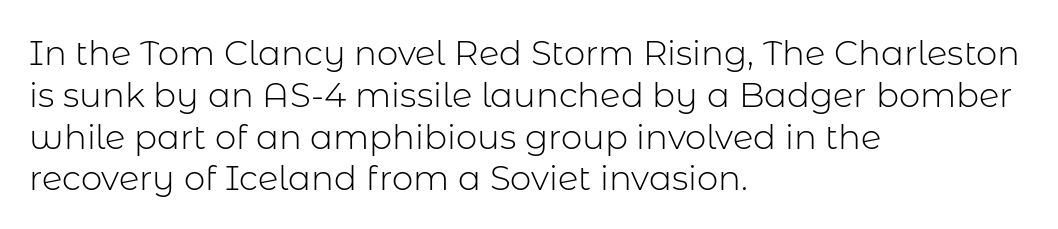
Q: Is the text bold? A: No.
Q: Is the text italic (slanted)? A: No, it is upright.
Q: Is the typeface a serif or a sans-serif typeface? A: Sans-serif.
Q: Is the text underlined? A: No.
Q: How is the paragraph aligned? A: Left-aligned.
Q: Is the spacing between letters normal or unusually wide? A: Normal.
Q: Width (condensed, normal, or wide)? A: Normal.
Q: Stroke contrast? A: Low.
Q: x-height? A: Medium.
Q: Monospaced? A: No.
